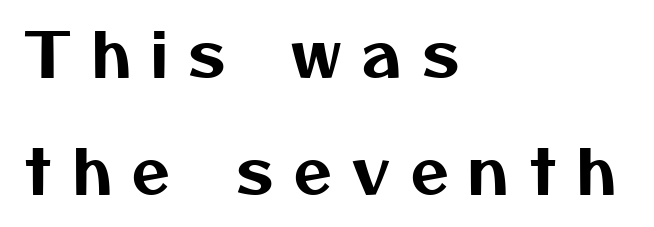
{"serif": "no", "width": "normal", "stroke_contrast": "medium", "x_height": "medium", "monospaced": "no", "underline": "no", "align": "left", "line_spacing": "loose", "line_spacing_ratio": 1.91, "letter_spacing": "wide", "letter_spacing_em": 0.34, "glyph_px": 61}
